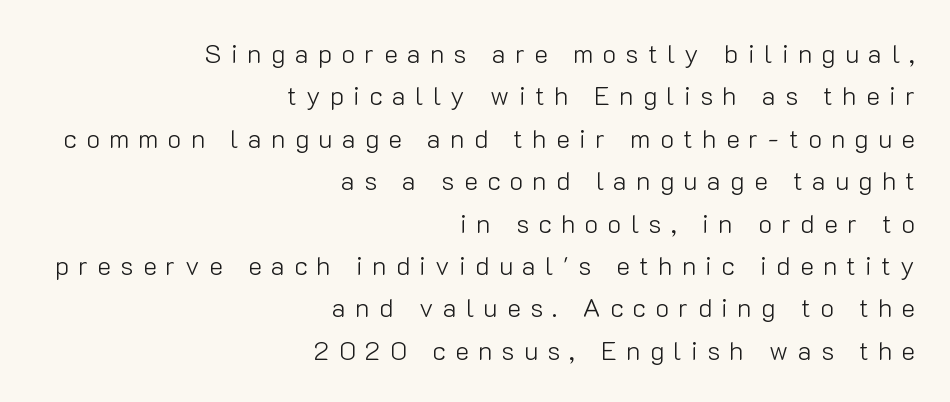
{"italic": "no", "bold": "no", "underline": "no", "align": "right", "line_spacing": "normal", "line_spacing_ratio": 1.63, "letter_spacing": "wide", "letter_spacing_em": 0.36, "glyph_px": 26}
